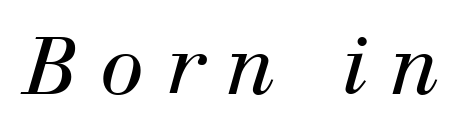
The image shows 80 px regular-weight serif type, italic (leaning right); set unusually wide letter spacing (+0.28 em), not underlined; high stroke contrast and a medium x-height.
